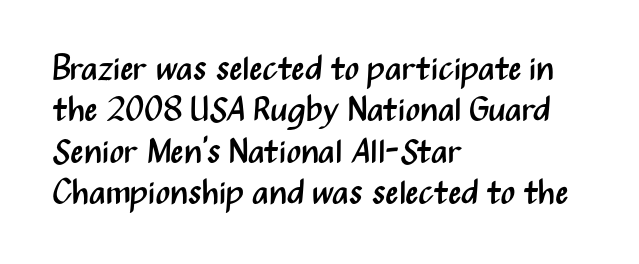
{"serif": "no", "italic": "no", "bold": "no", "weight": "regular", "width": "condensed", "stroke_contrast": "medium", "x_height": "medium", "monospaced": "no", "underline": "no", "align": "left", "line_spacing_ratio": 1.22, "letter_spacing": "normal", "letter_spacing_em": 0.0, "glyph_px": 34}
